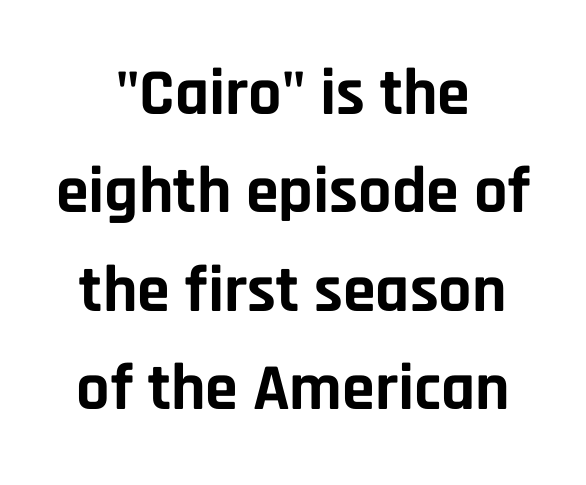
Q: Is the text bold? A: Yes.
Q: Is the text italic (slanted)? A: No, it is upright.
Q: Is the typeface a serif or a sans-serif typeface? A: Sans-serif.
Q: Is the text underlined? A: No.
Q: How is the paragraph aligned? A: Centered.
Q: Is the spacing between letters normal or unusually wide? A: Normal.
Q: Is the spacing between lines tight, normal or loose? A: Normal.
Q: Width (condensed, normal, or wide)? A: Normal.
Q: Stroke contrast? A: Low.
Q: x-height? A: Large.
Q: Monospaced? A: No.
